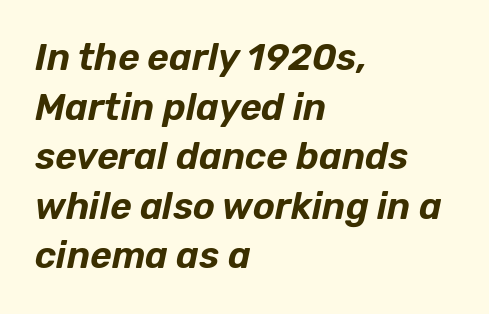
This block has exactly the height ordinary leading produces. Quick note: underline off. The passage shown leans; its letterforms are oblique. The letters sit at their default tracking, neither squeezed nor spread. Note the varied advance widths — an 'i' is clearly narrower than an 'm'. The text block is weighted toward the left margin, trailing off unevenly rightward.
